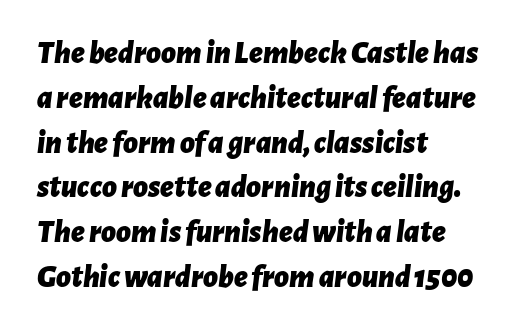
Q: Is the text bold? A: Yes.
Q: Is the text italic (slanted)? A: Yes, it leans right by about 7 degrees.
Q: Is the text underlined? A: No.
Q: How is the paragraph aligned? A: Left-aligned.
Q: Is the spacing between letters normal or unusually wide? A: Normal.
Q: Is the spacing between lines tight, normal or loose? A: Normal.
Q: Width (condensed, normal, or wide)? A: Normal.
Q: Stroke contrast? A: Low.
Q: x-height? A: Medium.
Q: Monospaced? A: No.
